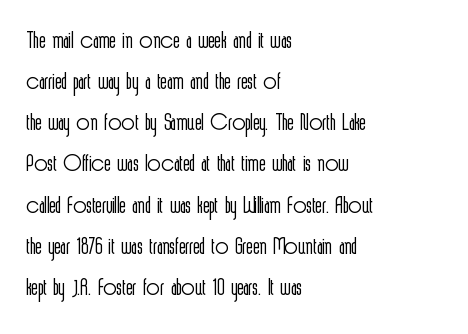
Where is the straight margin? On the left. Think of a printed novel: that variable character pitch is what you see here. The strokes carry an ordinary text weight at most. In terms of letterform style, serifs are entirely absent.
